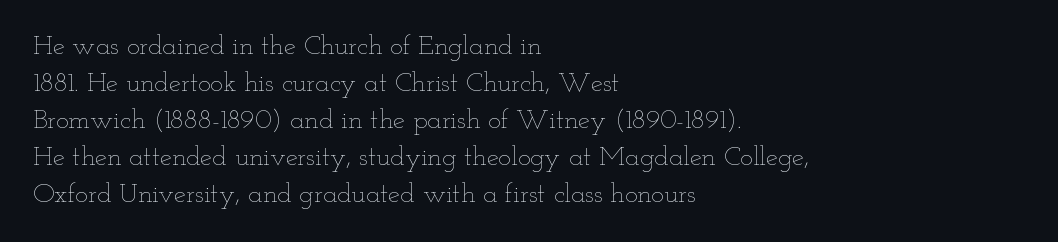
Reading down the block, your eye returns to a fixed left position each line. Tall strokes in this sample are plumb rather than angled. The rendering uses a moderate line-height, typical for paragraphs. This is not heavy type; no bold has been used. Any mark beneath the type? The region is blank. Each word holds together tightly as a unit, with standard inter-letter gaps.
